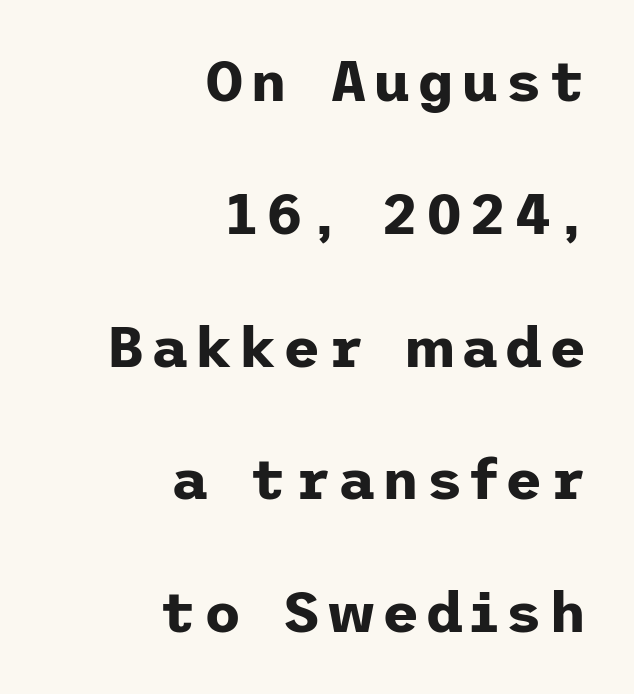
The image shows 57 px bold sans-serif type, upright; set right-aligned, loose line spacing (2.33x), not underlined; low stroke contrast and a medium x-height.
